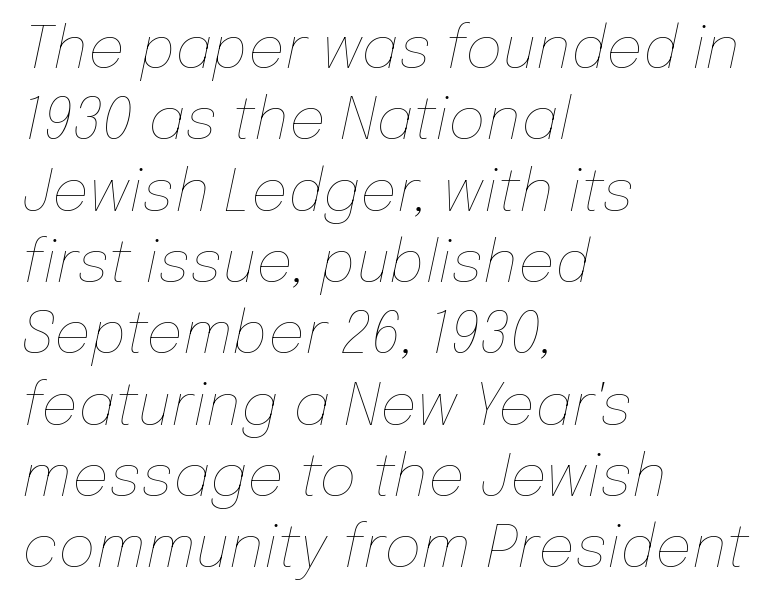
Nothing unusual about the tracking: characters are spaced as the font intends. Nothing heavy about these letters — not bold at all. Descenders are the only things crossing below the line. Alignment: flush left.
